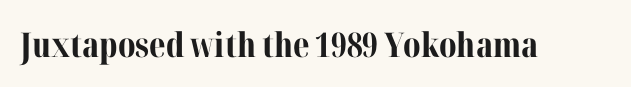
Here the designer chose a conventional face with non-uniform glyph widths. This sample uses an upright cut, with every glyph sitting square on the baseline. Just letters on the line, the space beneath them empty. The font family rendered here belongs to the serif group. Letter spacing: default. The font is running at its bold setting.
